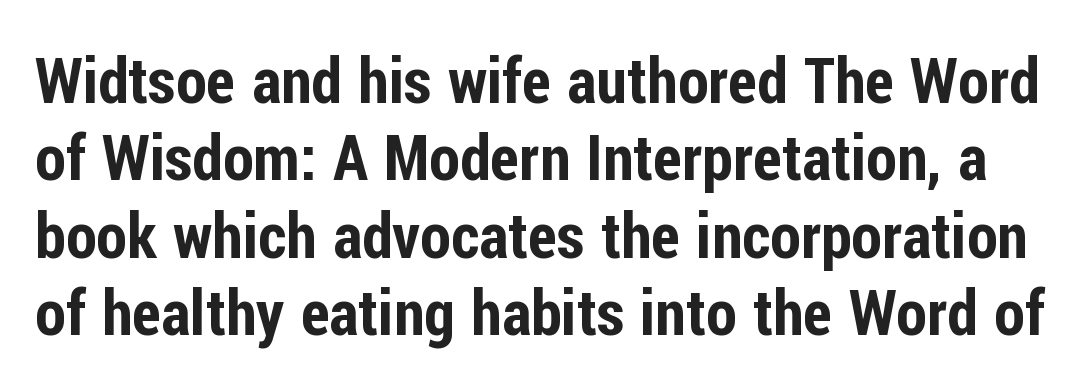
{"serif": "no", "italic": "no", "width": "condensed", "stroke_contrast": "low", "x_height": "medium", "monospaced": "no", "underline": "no", "line_spacing_ratio": 1.23, "letter_spacing": "normal", "letter_spacing_em": 0.0, "glyph_px": 63}
